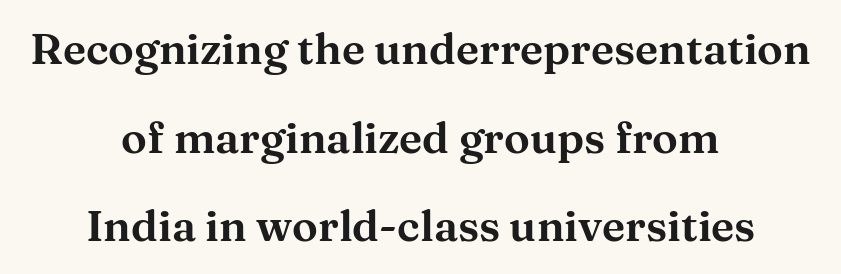
Q: Is the text italic (slanted)? A: No, it is upright.
Q: Is the typeface a serif or a sans-serif typeface? A: Serif.
Q: Is the text underlined? A: No.
Q: How is the paragraph aligned? A: Centered.
Q: Is the spacing between letters normal or unusually wide? A: Normal.
Q: Is the spacing between lines tight, normal or loose? A: Loose.
Q: Width (condensed, normal, or wide)? A: Wide.
Q: Stroke contrast? A: Medium.
Q: x-height? A: Medium.
Q: Monospaced? A: No.
